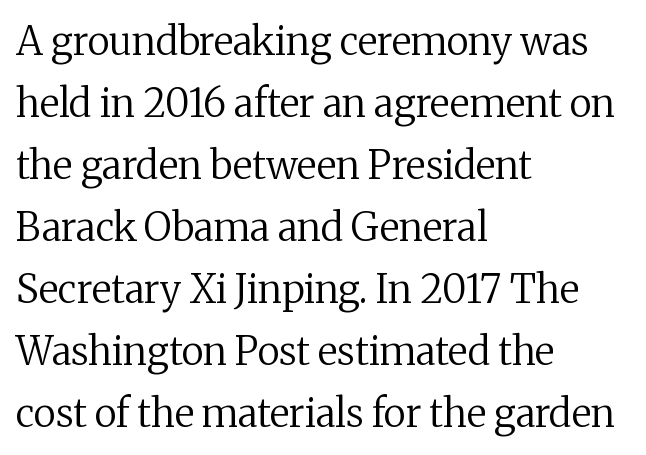
{"serif": "yes", "italic": "no", "bold": "no", "weight": "regular", "width": "normal", "stroke_contrast": "medium", "x_height": "medium", "monospaced": "no", "underline": "no", "align": "left", "line_spacing": "normal", "line_spacing_ratio": 1.59, "letter_spacing": "normal", "letter_spacing_em": 0.0, "glyph_px": 39}
